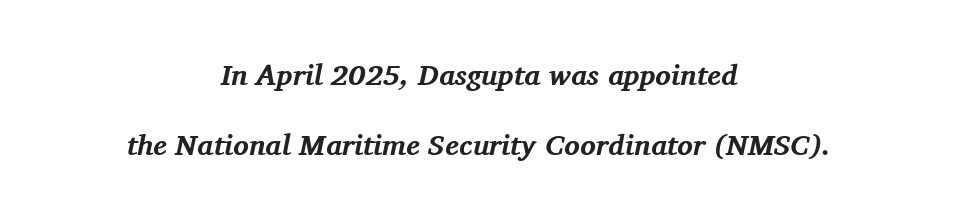
The image shows 29 px bold serif type, italic (leaning right); set centered, loose line spacing (2.42x), normal letter spacing, not underlined; medium stroke contrast and a medium x-height.
